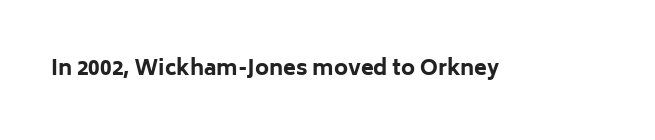
The image shows 21 px bold type, upright; set normal letter spacing, not underlined.
